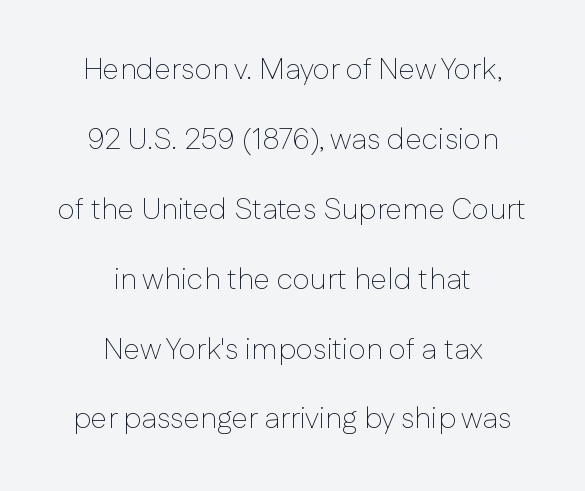
Q: Is the text bold? A: No.
Q: Is the text italic (slanted)? A: No, it is upright.
Q: Is the typeface a serif or a sans-serif typeface? A: Sans-serif.
Q: Is the text underlined? A: No.
Q: How is the paragraph aligned? A: Centered.
Q: Is the spacing between letters normal or unusually wide? A: Normal.
Q: Is the spacing between lines tight, normal or loose? A: Loose.
Q: Width (condensed, normal, or wide)? A: Normal.
Q: Stroke contrast? A: Low.
Q: x-height? A: Medium.
Q: Monospaced? A: No.
